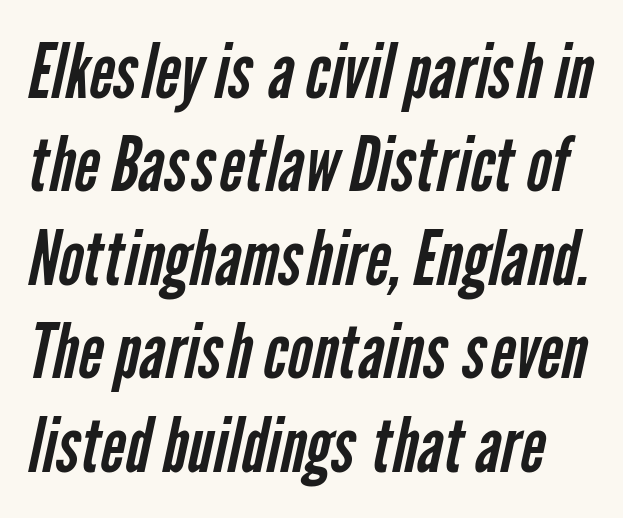
Q: Is the text bold? A: No.
Q: Is the typeface a serif or a sans-serif typeface? A: Sans-serif.
Q: Is the text underlined? A: No.
Q: Is the spacing between letters normal or unusually wide? A: Normal.
Q: Width (condensed, normal, or wide)? A: Condensed.
Q: Stroke contrast? A: Low.
Q: x-height? A: Medium.
Q: Monospaced? A: No.
